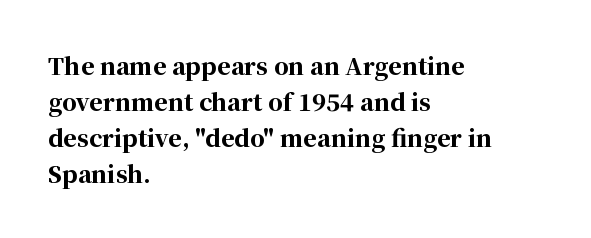
{"italic": "no", "bold": "yes", "underline": "no", "align": "left", "line_spacing": "normal", "line_spacing_ratio": 1.56, "letter_spacing": "normal", "letter_spacing_em": 0.0, "glyph_px": 23}
